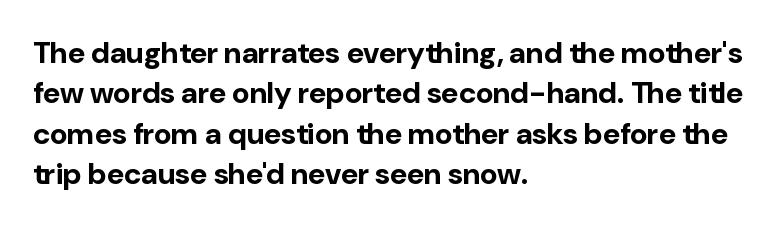
The image shows 30 px bold sans-serif type, upright; set left-aligned, normal line spacing (1.35x), normal letter spacing, not underlined; low stroke contrast and a medium x-height.
